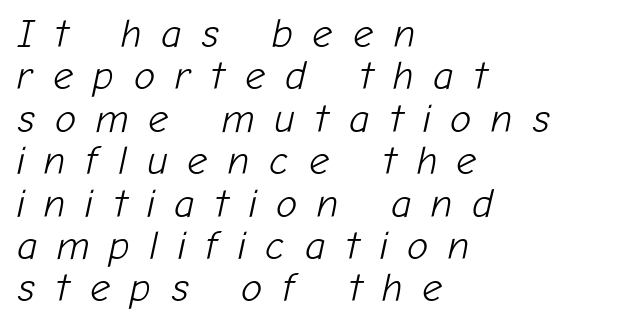
{"italic": "yes", "lean": "right", "slant_degrees": 12, "bold": "no", "weight": "light", "width": "normal", "stroke_contrast": "low", "x_height": "medium", "monospaced": "no", "underline": "no", "align": "left", "line_spacing": "tight", "line_spacing_ratio": 1.06, "letter_spacing": "wide", "letter_spacing_em": 0.49, "glyph_px": 40}
